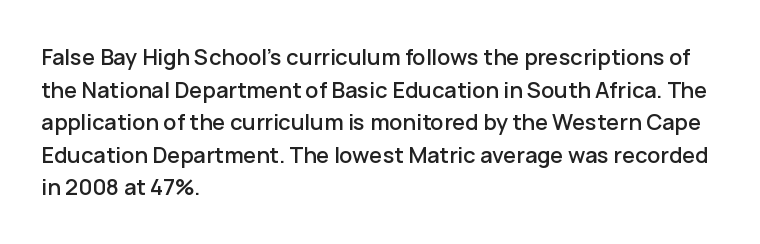
The string is rendered with underlining switched off. Successive baselines arrive at the customary interval. The paragraph shown leans on its left margin. Do the letters lean? They stand straight. The passage shown has conventional tracking throughout.
